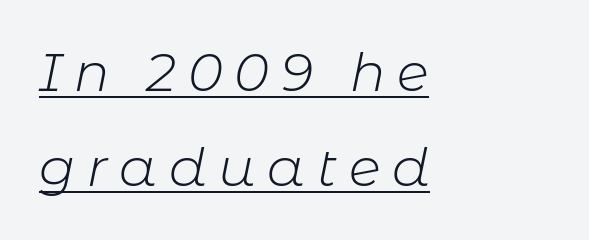
{"italic": "yes", "lean": "right", "slant_degrees": 11, "bold": "no", "weight": "light", "width": "normal", "stroke_contrast": "low", "x_height": "medium", "monospaced": "no", "underline": "yes", "align": "left", "line_spacing_ratio": 1.8, "letter_spacing": "wide", "letter_spacing_em": 0.22, "glyph_px": 53}
